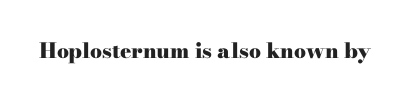
Q: Is the text bold? A: Yes.
Q: Is the text italic (slanted)? A: No, it is upright.
Q: Is the text underlined? A: No.
Q: Is the spacing between letters normal or unusually wide? A: Normal.
